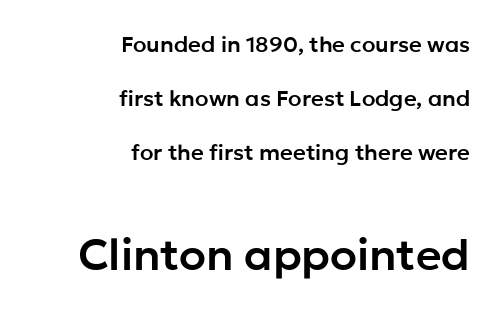
The image shows 44 px sans-serif type, upright; set right-aligned, loose line spacing (2.45x), normal letter spacing, not underlined; the second (bottom) block is 2.0x larger; low stroke contrast and a medium x-height.
